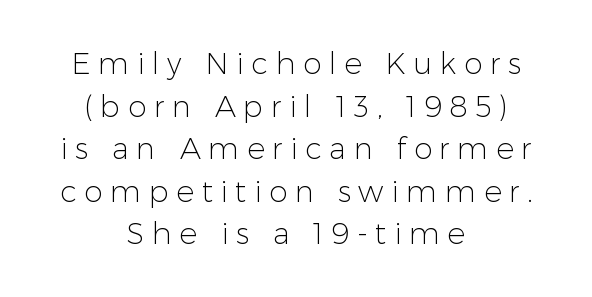
Q: Is the text bold? A: No.
Q: Is the text italic (slanted)? A: No, it is upright.
Q: Is the typeface a serif or a sans-serif typeface? A: Sans-serif.
Q: Is the text underlined? A: No.
Q: How is the paragraph aligned? A: Centered.
Q: Is the spacing between letters normal or unusually wide? A: Unusually wide.
Q: Is the spacing between lines tight, normal or loose? A: Normal.
Q: Width (condensed, normal, or wide)? A: Normal.
Q: Stroke contrast? A: Low.
Q: x-height? A: Medium.
Q: Monospaced? A: No.
